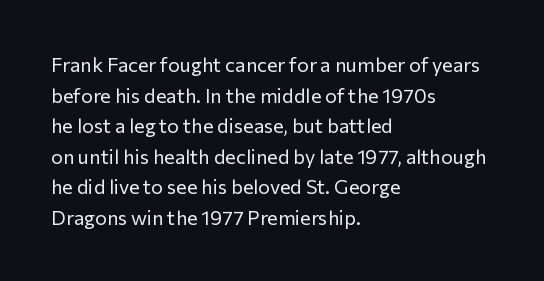
If you drew a line through each stem, it would be perfectly vertical. Students, observe: this is what conventionally led text looks like. Alignment: flush left. Decoration check: the copy has no underline.
